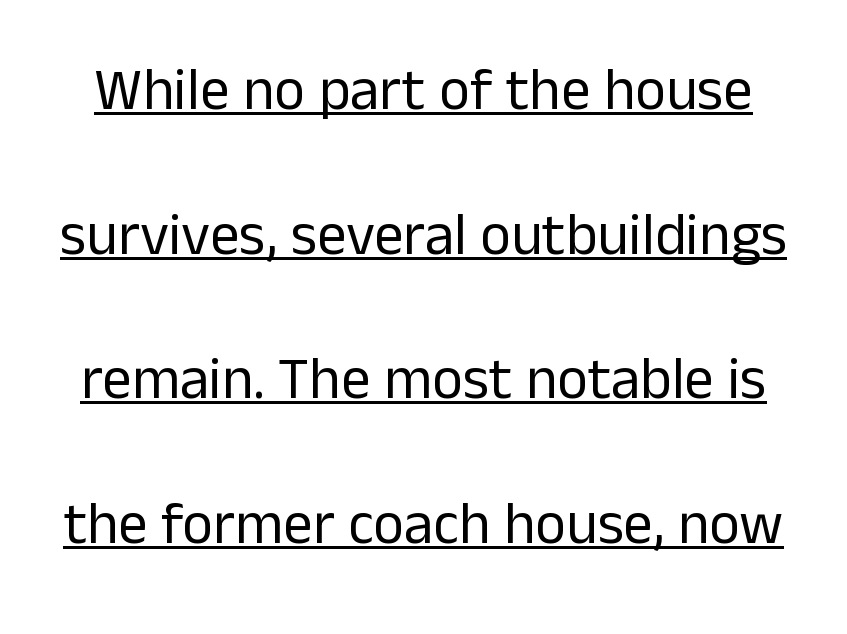
The image shows 59 px regular-weight sans-serif type, upright; set loose line spacing (2.45x), normal letter spacing, underlined; low stroke contrast and a medium x-height.
